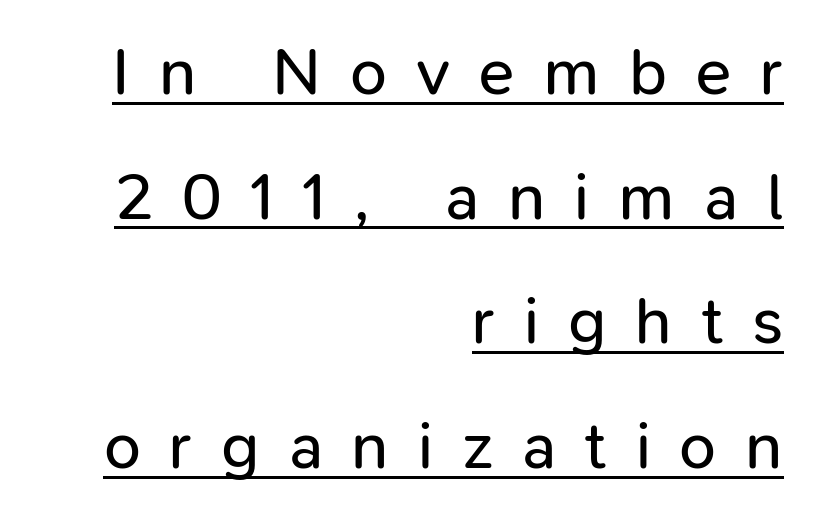
The image shows 66 px regular-weight sans-serif type, upright; set right-aligned, line spacing 1.89x, unusually wide letter spacing (+0.44 em), underlined; low stroke contrast and a medium x-height.
